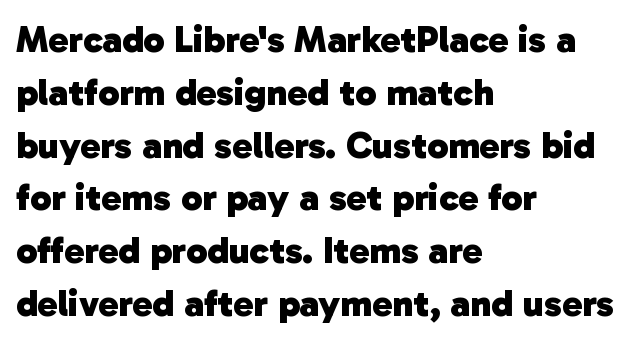
{"serif": "no", "bold": "yes", "weight": "heavy", "width": "normal", "stroke_contrast": "low", "x_height": "medium", "monospaced": "no", "underline": "no", "align": "left", "line_spacing": "normal", "line_spacing_ratio": 1.39, "letter_spacing": "normal", "letter_spacing_em": 0.0, "glyph_px": 38}
